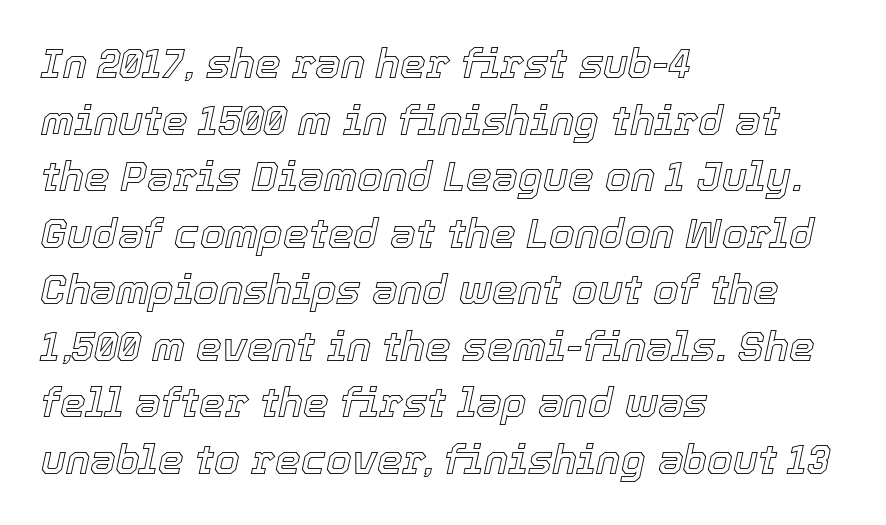
Vertical spacing — default. Honestly, there is no underline to notice here at all. Do the characters align in a grid? No, the font is proportional. The face used here has a pronounced slope to its letters.
